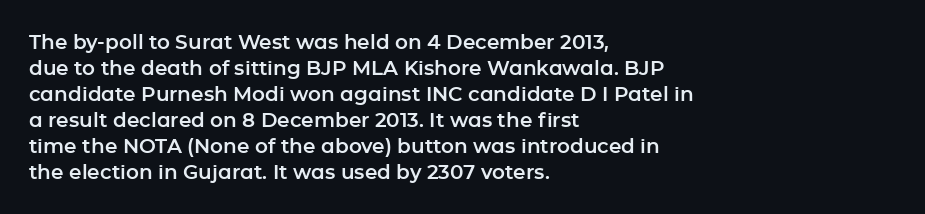
The image shows 20 px text type, upright; set left-aligned, normal line spacing (1.3x), normal letter spacing, not underlined.
